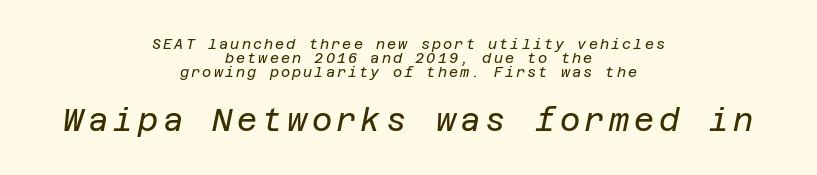
{"italic": "yes", "lean": "right", "slant_degrees": 12, "bold": "no", "weight": "regular", "width": "normal", "stroke_contrast": "low", "x_height": "large", "underline": "no", "align": "center", "line_spacing": "tight", "line_spacing_ratio": 0.99, "larger_block": "second", "size_ratio": 2.21, "glyph_px": 31}
